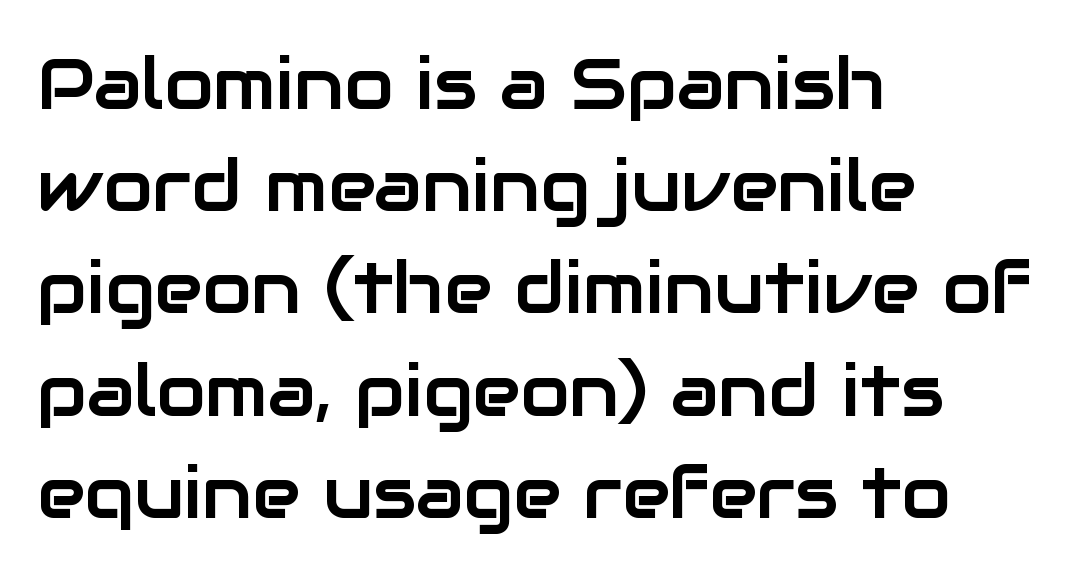
{"serif": "no", "italic": "no", "width": "normal", "stroke_contrast": "low", "x_height": "medium", "monospaced": "no", "underline": "no", "align": "left", "line_spacing": "normal", "line_spacing_ratio": 1.42, "letter_spacing": "normal", "letter_spacing_em": 0.0, "glyph_px": 72}
